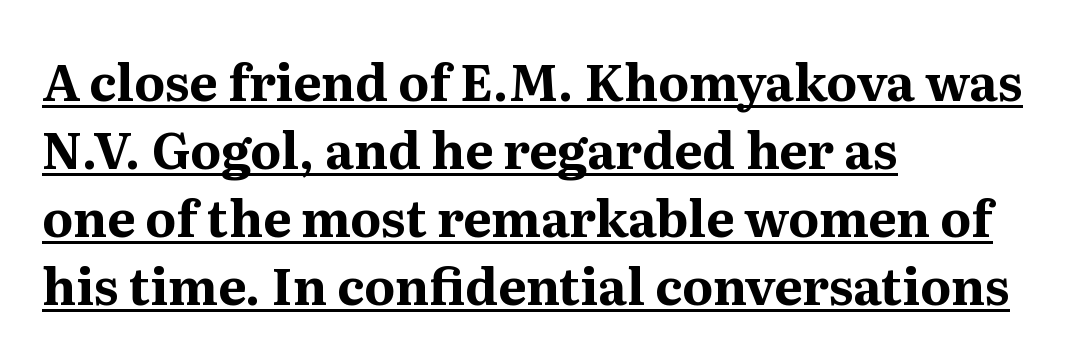
{"serif": "yes", "italic": "no", "bold": "yes", "weight": "bold", "width": "normal", "stroke_contrast": "medium", "x_height": "medium", "monospaced": "no", "underline": "yes", "align": "left", "line_spacing": "normal", "line_spacing_ratio": 1.36, "letter_spacing": "normal", "letter_spacing_em": 0.0, "glyph_px": 50}
